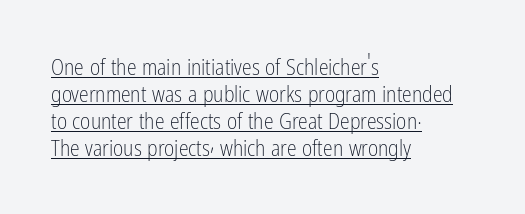
A student would call this left alignment; a typographer would say flush left, rag right. Vertical stems look standard width or narrower in stroke. Glyph-to-glyph distance matches everyday printed text. Posture: upright roman. Students, observe the line beneath the letters — that is underlining.
